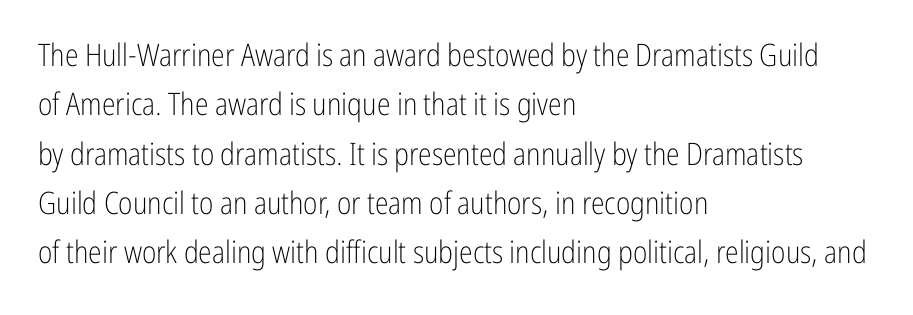
This reads as an unemphasized weight, regular at the heaviest. The face used here is a sans, in the tradition of grotesques and geometrics. Each new line begins a customary step beneath the previous one. Varying glyph widths throughout — classic text-font behaviour. Descenders are the only things crossing below the line.
